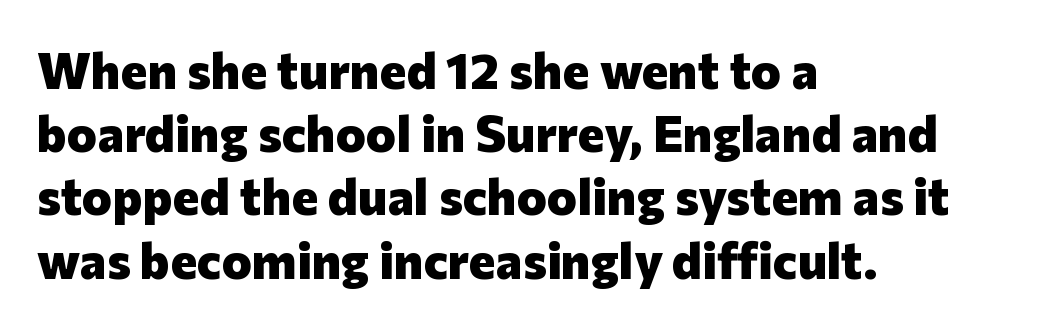
Q: Is the text bold? A: Yes.
Q: Is the text italic (slanted)? A: No, it is upright.
Q: Is the typeface a serif or a sans-serif typeface? A: Sans-serif.
Q: Is the text underlined? A: No.
Q: How is the paragraph aligned? A: Left-aligned.
Q: Is the spacing between letters normal or unusually wide? A: Normal.
Q: Width (condensed, normal, or wide)? A: Normal.
Q: Stroke contrast? A: Low.
Q: x-height? A: Medium.
Q: Monospaced? A: No.
